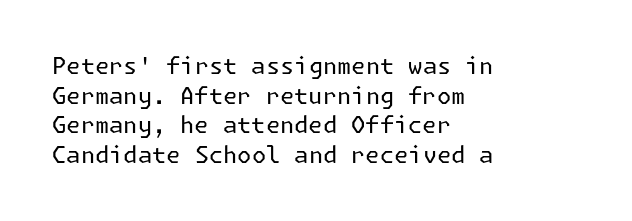
The image shows 23 px text type, upright; set left-aligned, normal line spacing (1.29x), normal letter spacing, not underlined.
